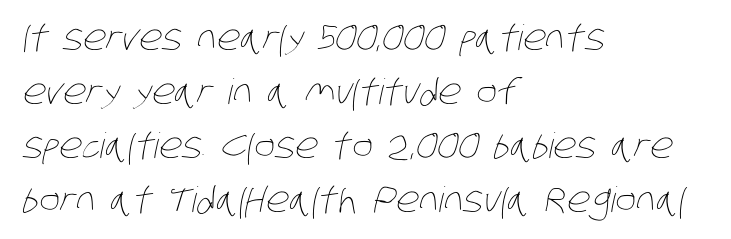
{"bold": "no", "weight": "thin", "width": "condensed", "stroke_contrast": "low", "x_height": "large", "monospaced": "no", "underline": "no", "align": "left", "line_spacing": "normal", "line_spacing_ratio": 1.54, "letter_spacing": "normal", "letter_spacing_em": 0.0, "glyph_px": 35}
